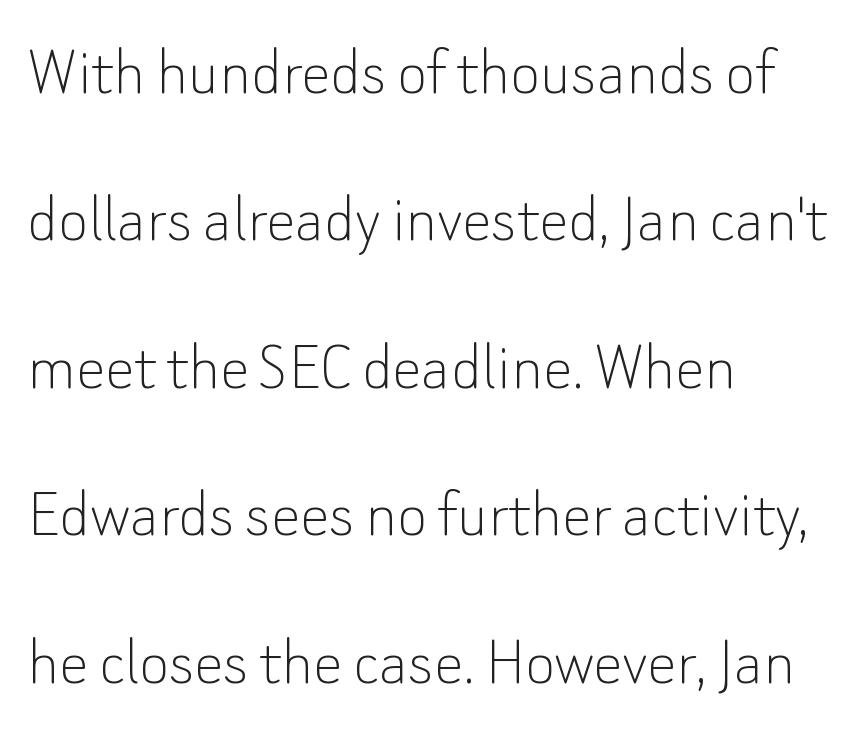
{"serif": "no", "italic": "no", "bold": "no", "weight": "thin", "width": "normal", "stroke_contrast": "low", "x_height": "small", "monospaced": "no", "underline": "no", "align": "left", "line_spacing": "loose", "line_spacing_ratio": 2.02, "letter_spacing": "normal", "letter_spacing_em": 0.0, "glyph_px": 73}
